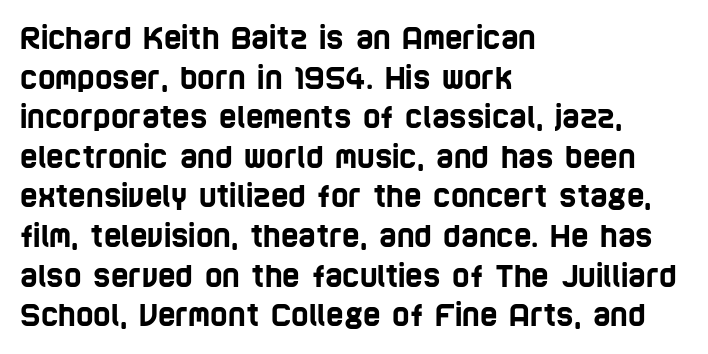
Classification — sans serif. The passage shown is not underscored anywhere. Varying glyph widths throughout — classic text-font behaviour. The vertical gap from one line to the next is medium.
